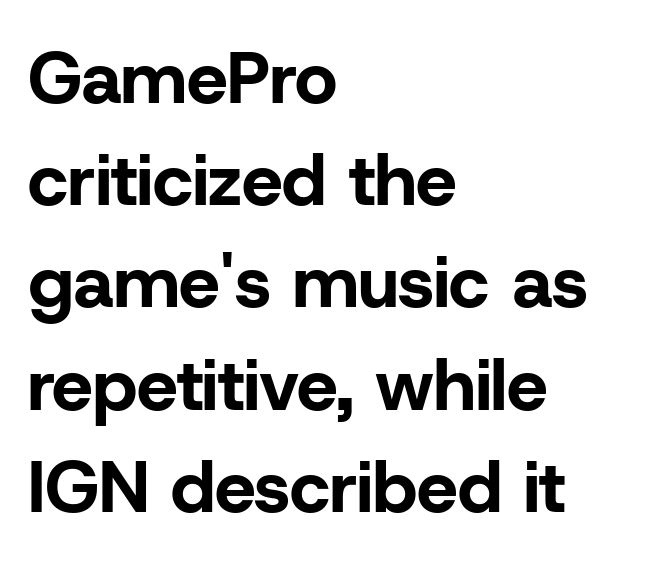
{"serif": "no", "italic": "no", "bold": "yes", "weight": "bold", "width": "normal", "stroke_contrast": "low", "x_height": "medium", "monospaced": "no", "underline": "no", "align": "left", "line_spacing": "normal", "line_spacing_ratio": 1.4, "letter_spacing": "normal", "letter_spacing_em": 0.0, "glyph_px": 73}
